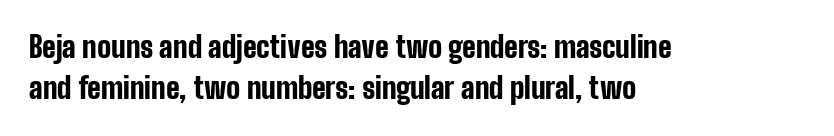
Is this a fixed-width face? No — the glyphs have proportional, varying widths. Stroke thickness is high; the sample reads as a true bold. The zone under the glyphs is completely vacant. The letters sit at their default tracking, neither squeezed nor spread. Quick note: interline space is typical.
